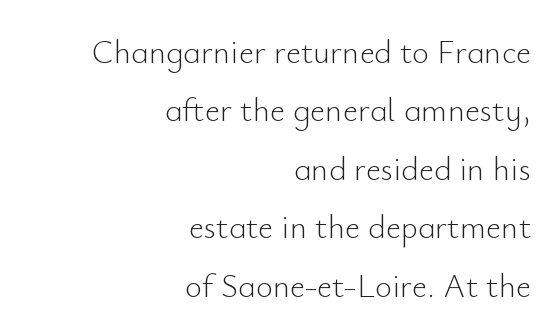
Q: Is the text bold? A: No.
Q: Is the text italic (slanted)? A: No, it is upright.
Q: Is the typeface a serif or a sans-serif typeface? A: Sans-serif.
Q: Is the text underlined? A: No.
Q: How is the paragraph aligned? A: Right-aligned.
Q: Is the spacing between letters normal or unusually wide? A: Normal.
Q: Width (condensed, normal, or wide)? A: Normal.
Q: Stroke contrast? A: Low.
Q: x-height? A: Small.
Q: Monospaced? A: No.
